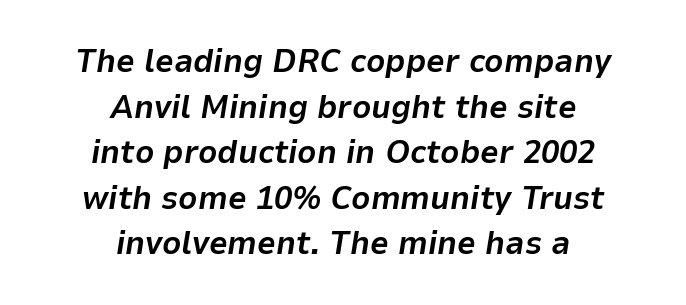
The image shows 33 px bold type, italic (leaning right); set centered, normal line spacing (1.38x), normal letter spacing, not underlined; low stroke contrast and a medium x-height.
